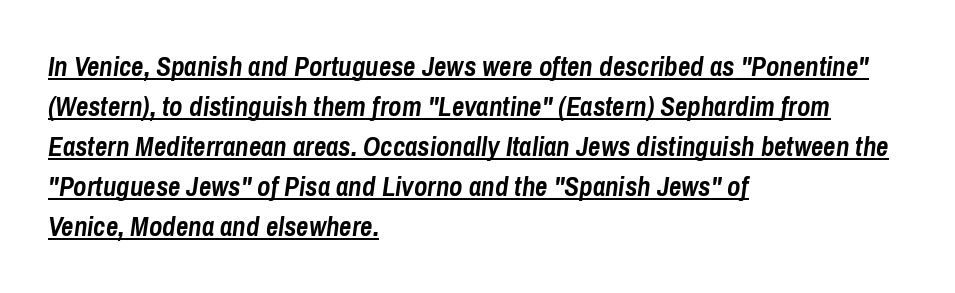
Q: Is the text bold? A: Yes.
Q: Is the text italic (slanted)? A: Yes, it leans right by about 8 degrees.
Q: Is the text underlined? A: Yes.
Q: How is the paragraph aligned? A: Left-aligned.
Q: Is the spacing between letters normal or unusually wide? A: Normal.
Q: Is the spacing between lines tight, normal or loose? A: Normal.
